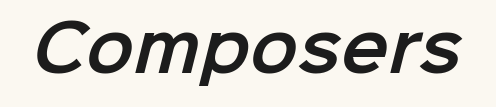
The image shows 64 px sans-serif type; set normal letter spacing, not underlined; low stroke contrast and a medium x-height.
